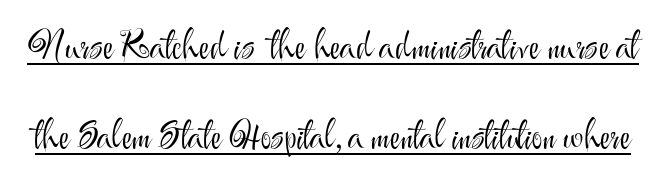
Q: Is the text bold? A: No.
Q: Is the typeface a serif or a sans-serif typeface? A: Sans-serif.
Q: Is the text underlined? A: Yes.
Q: Is the spacing between letters normal or unusually wide? A: Normal.
Q: Is the spacing between lines tight, normal or loose? A: Loose.
Q: Width (condensed, normal, or wide)? A: Normal.
Q: Stroke contrast? A: Medium.
Q: x-height? A: Small.
Q: Monospaced? A: No.
